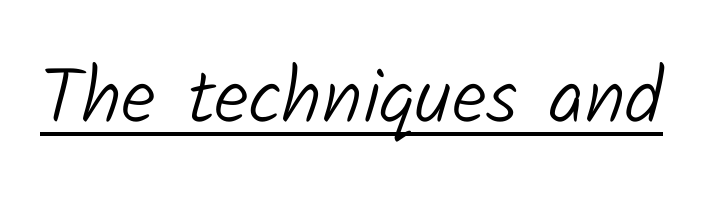
Q: Is the text bold? A: No.
Q: Is the typeface a serif or a sans-serif typeface? A: Sans-serif.
Q: Is the text underlined? A: Yes.
Q: Is the spacing between letters normal or unusually wide? A: Normal.
Q: Width (condensed, normal, or wide)? A: Normal.
Q: Stroke contrast? A: Low.
Q: x-height? A: Medium.
Q: Monospaced? A: No.
